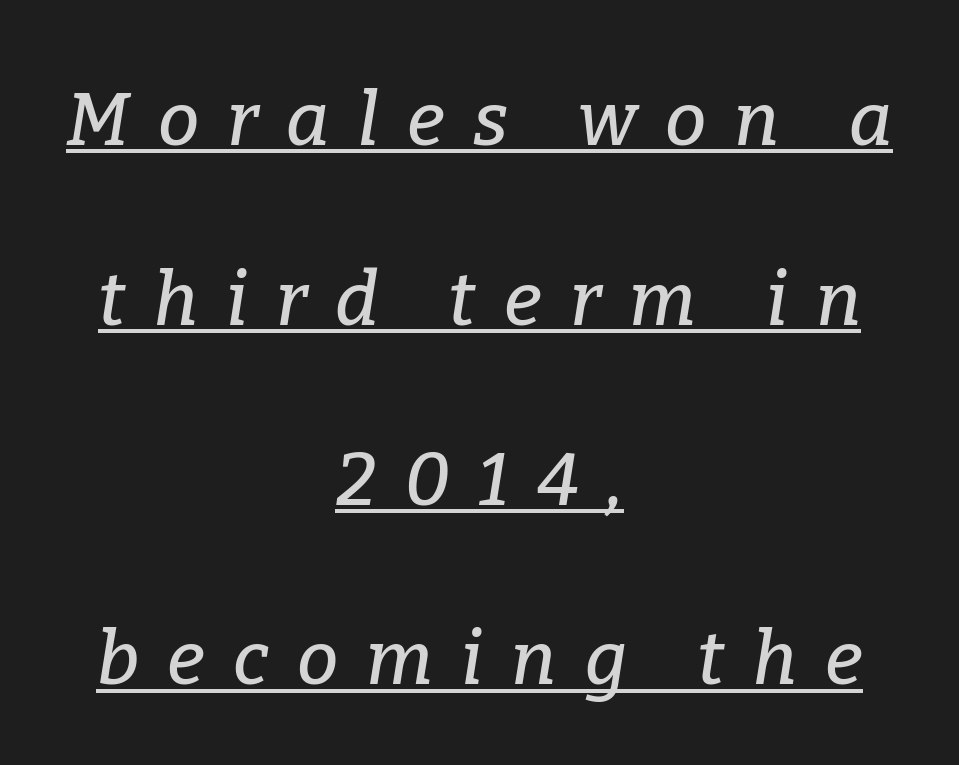
{"serif": "yes", "italic": "yes", "lean": "right", "slant_degrees": 9, "width": "normal", "stroke_contrast": "low", "x_height": "medium", "monospaced": "no", "underline": "yes", "align": "center", "line_spacing": "loose", "line_spacing_ratio": 2.43, "letter_spacing": "wide", "letter_spacing_em": 0.38, "glyph_px": 74}
